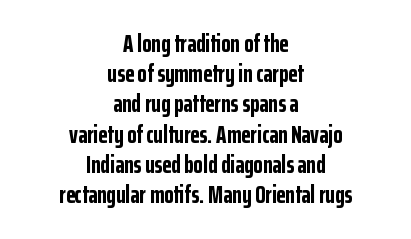
The image shows 24 px bold type, upright; set centered, normal line spacing (1.26x), normal letter spacing, not underlined.
